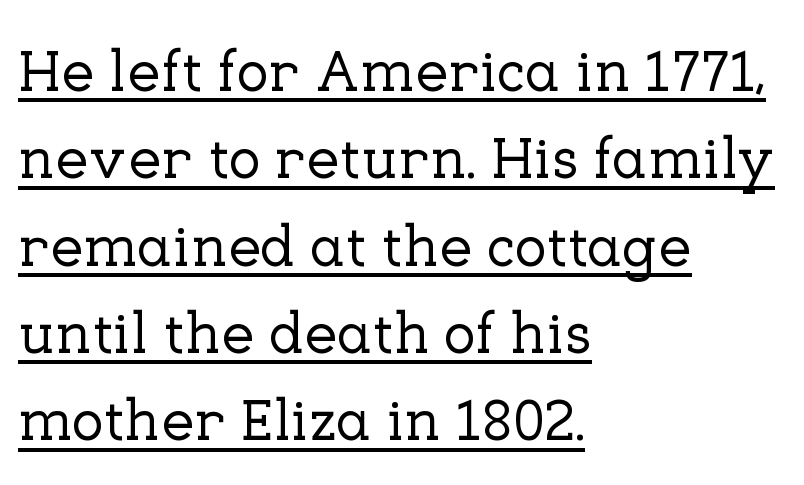
The image shows 59 px serif type, upright; set left-aligned, normal line spacing (1.48x), normal letter spacing, underlined; low stroke contrast and a medium x-height.
